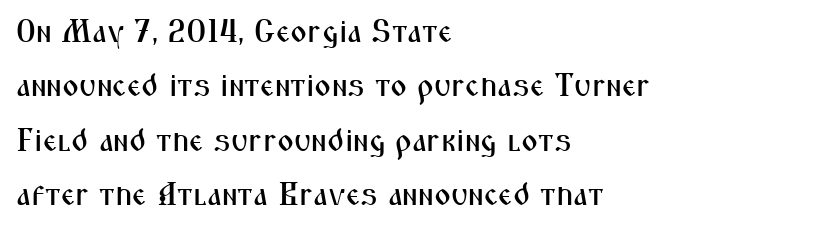
Q: Is the text italic (slanted)? A: No, it is upright.
Q: Is the typeface a serif or a sans-serif typeface? A: Sans-serif.
Q: Is the text underlined? A: No.
Q: How is the paragraph aligned? A: Left-aligned.
Q: Is the spacing between letters normal or unusually wide? A: Normal.
Q: Is the spacing between lines tight, normal or loose? A: Normal.
Q: Width (condensed, normal, or wide)? A: Condensed.
Q: Stroke contrast? A: Medium.
Q: x-height? A: Medium.
Q: Monospaced? A: No.
